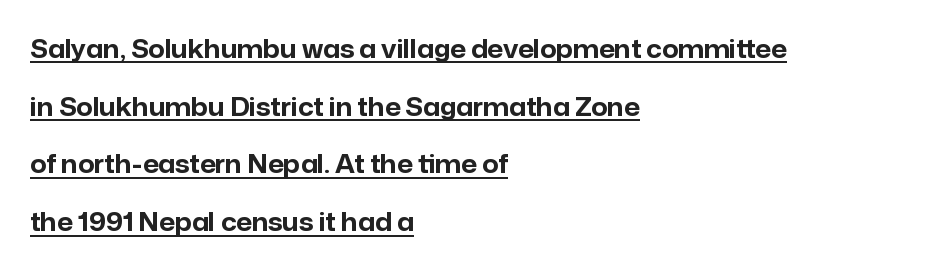
Q: Is the text bold? A: Yes.
Q: Is the text italic (slanted)? A: No, it is upright.
Q: Is the text underlined? A: Yes.
Q: How is the paragraph aligned? A: Left-aligned.
Q: Is the spacing between letters normal or unusually wide? A: Normal.
Q: Is the spacing between lines tight, normal or loose? A: Loose.
